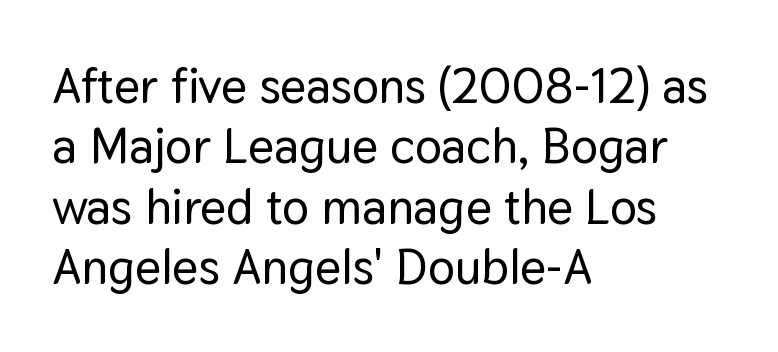
The image shows 50 px sans-serif type, upright; set left-aligned, line spacing 1.21x, normal letter spacing, not underlined; low stroke contrast and a medium x-height.
